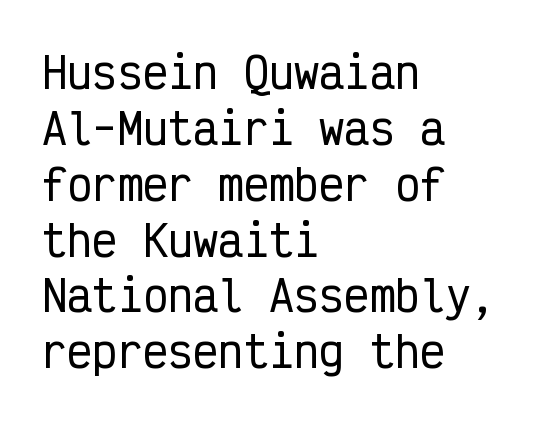
Regular leading. Looks like terminal output: every glyph gets an equal slot. One-word summary of the alignment: left. Nobody drew a line under any word here. Posture: vertical.
